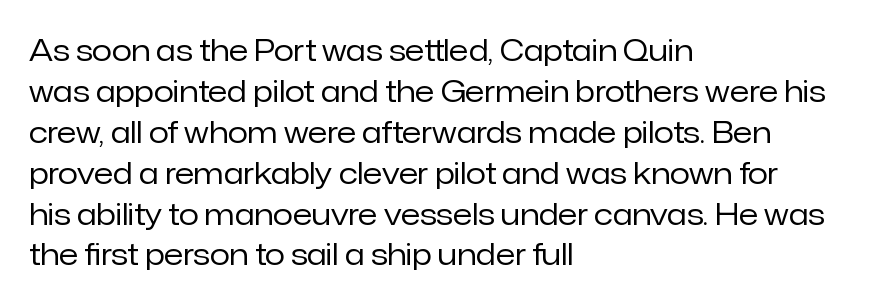
Stroke mass is kept to a normal reading level or below. Summary of vertical rhythm: regular, with standard interline spacing. The letterforms sit shoulder to shoulder at normal distance. Do the characters align in a grid? No, the font is proportional. Unlike a traditional serif, this face leaves its strokes unadorned. Italic? Not at all — the glyphs are vertical.
